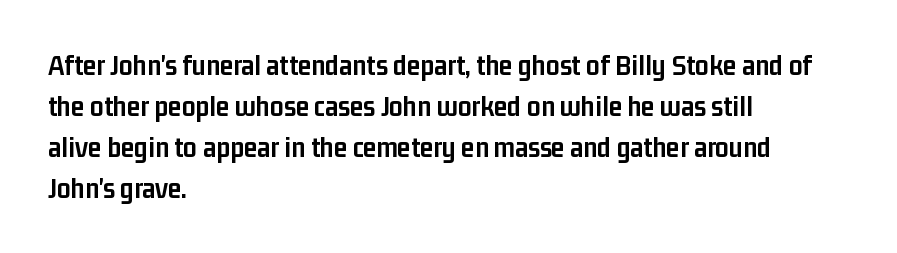
The image shows 30 px semibold, condensed sans-serif type, upright; set left-aligned, normal line spacing (1.37x), normal letter spacing, not underlined; low stroke contrast and a medium x-height.
